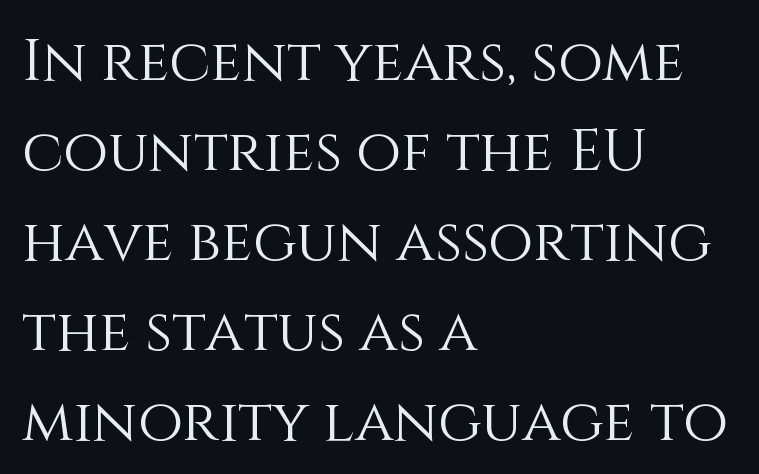
The image shows 58 px light type, upright; set left-aligned, normal line spacing (1.55x), normal letter spacing, not underlined; medium stroke contrast and a large x-height.
